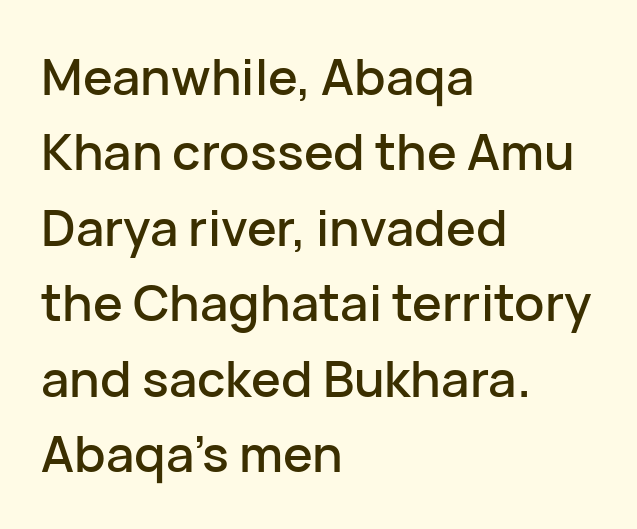
The image shows 50 px sans-serif type, upright; set left-aligned, normal line spacing (1.51x), normal letter spacing, not underlined; low stroke contrast and a medium x-height.
